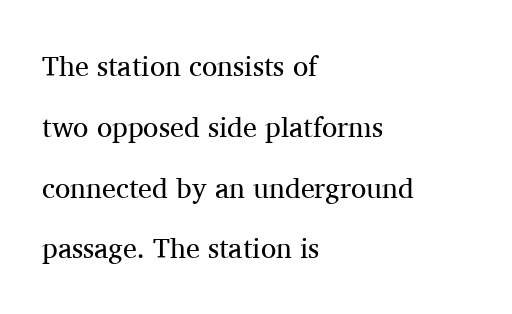
The image shows 28 px regular-weight serif type, upright; set left-aligned, loose line spacing (2.17x), normal letter spacing, not underlined; medium stroke contrast and a medium x-height.
